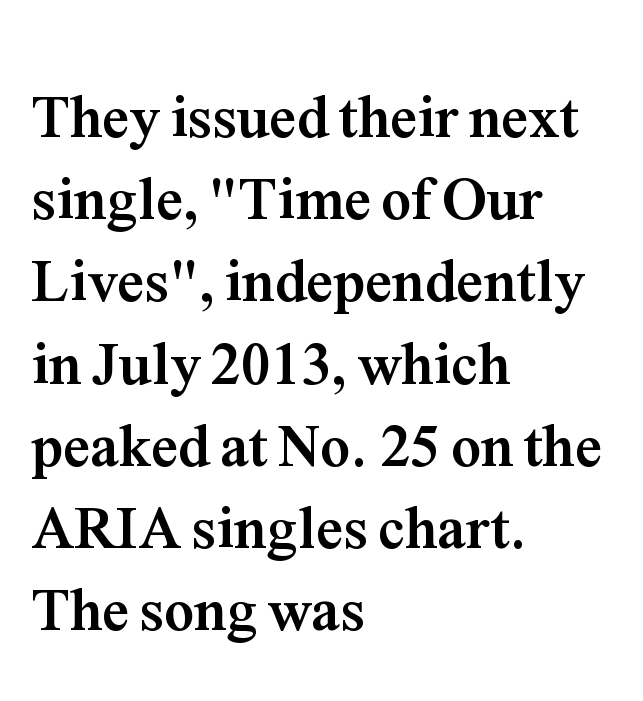
A full-strength bold gives these letters their thick strokes. This sample keeps an unexceptional amount of space between lines. Is this a fixed-width face? No — the glyphs have proportional, varying widths. This is roman type, the default non-slanted kind. Words float on clear page, feet unadorned. Every row of glyphs begins at an identical x-position on the left.
